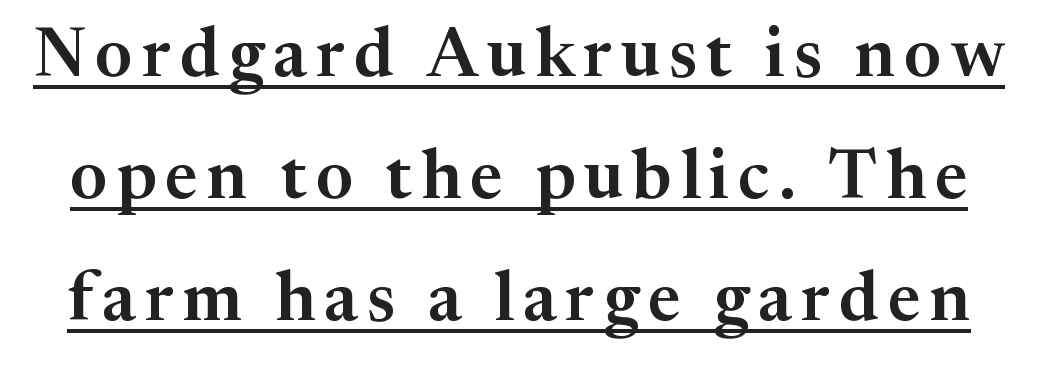
The image shows 69 px serif type, upright; set line spacing 1.77x, underlined; medium stroke contrast and a medium x-height.
